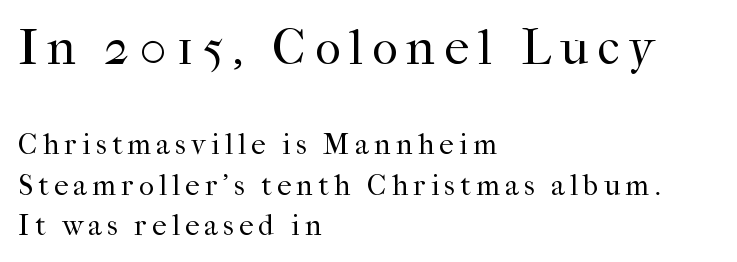
The image shows 50 px regular-weight serif type, upright; set left-aligned, normal line spacing (1.39x), not underlined; the first (top) block is 1.72x larger; high stroke contrast and a medium x-height.
